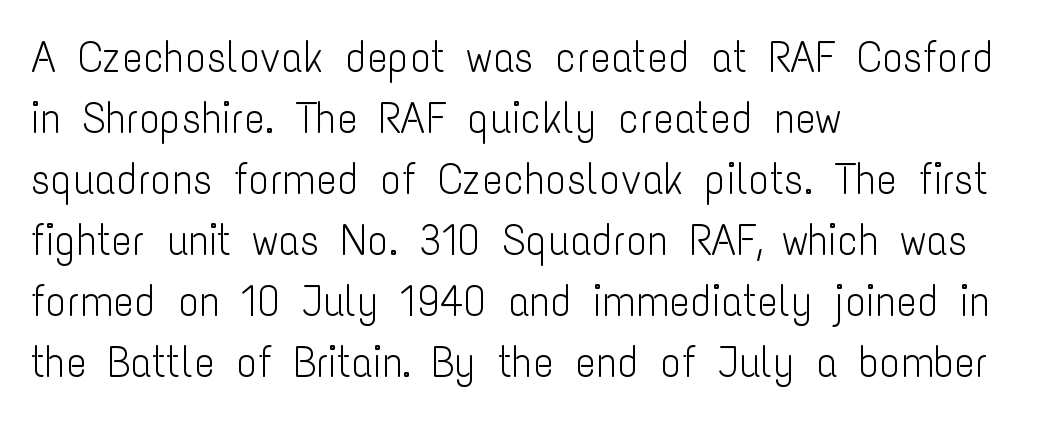
The image shows 43 px light, condensed sans-serif type, upright; set left-aligned, normal line spacing (1.42x), normal letter spacing, not underlined; low stroke contrast and a medium x-height.
